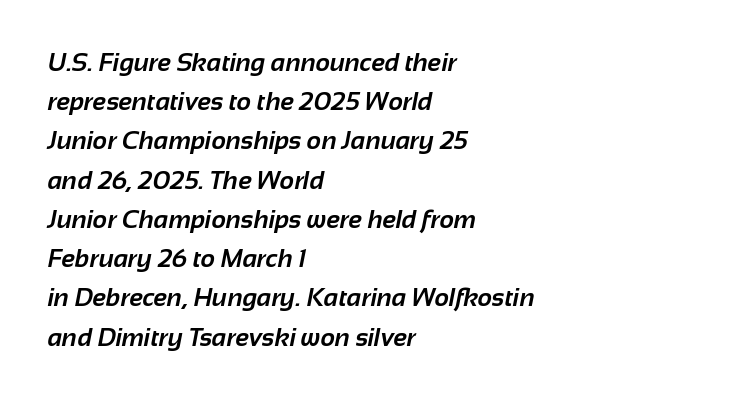
{"bold": "yes", "underline": "no", "align": "left", "line_spacing": "normal", "line_spacing_ratio": 1.57, "letter_spacing": "normal", "letter_spacing_em": 0.0, "glyph_px": 25}
